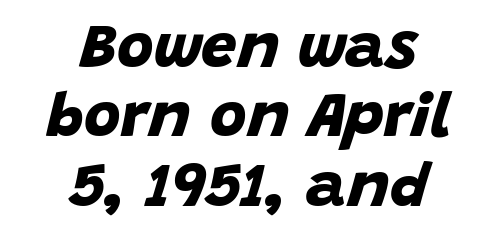
Q: Is the text bold? A: Yes.
Q: Is the typeface a serif or a sans-serif typeface? A: Sans-serif.
Q: Is the text underlined? A: No.
Q: How is the paragraph aligned? A: Centered.
Q: Is the spacing between letters normal or unusually wide? A: Normal.
Q: Is the spacing between lines tight, normal or loose? A: Tight.
Q: Width (condensed, normal, or wide)? A: Normal.
Q: Stroke contrast? A: Low.
Q: x-height? A: Large.
Q: Monospaced? A: No.
